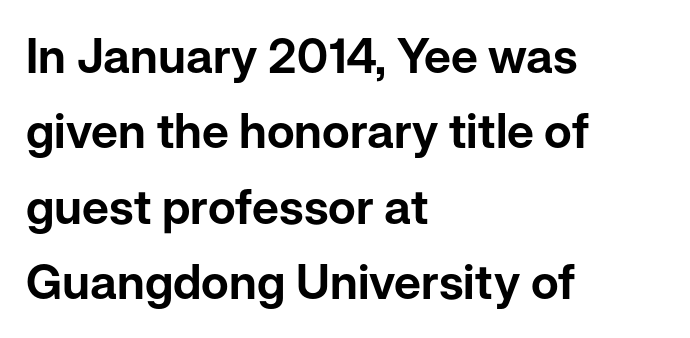
{"serif": "no", "italic": "no", "width": "normal", "stroke_contrast": "low", "x_height": "medium", "monospaced": "no", "underline": "no", "align": "left", "line_spacing": "normal", "line_spacing_ratio": 1.57, "letter_spacing": "normal", "letter_spacing_em": 0.0, "glyph_px": 48}
